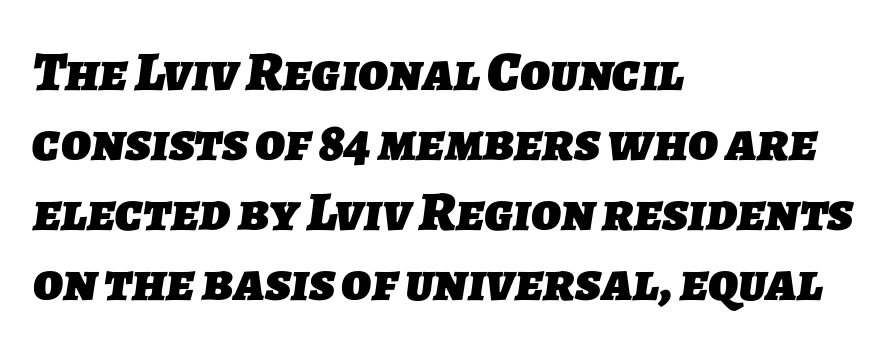
The image shows 56 px heavy sans-serif type; set left-aligned, normal line spacing (1.25x), normal letter spacing, not underlined; low stroke contrast and a medium x-height.
